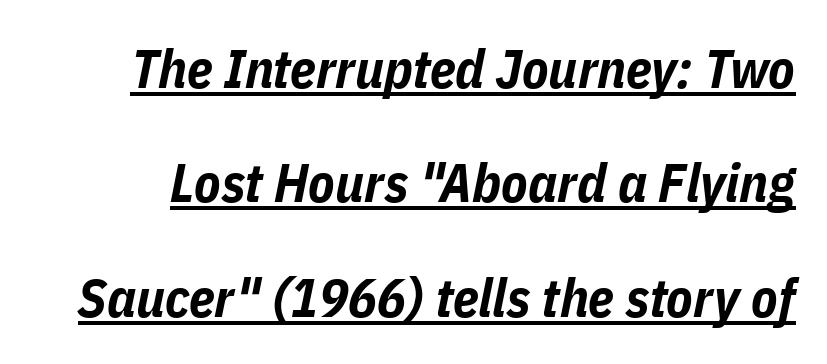
{"italic": "yes", "lean": "right", "slant_degrees": 11, "bold": "yes", "weight": "bold", "width": "condensed", "stroke_contrast": "low", "x_height": "medium", "monospaced": "no", "underline": "yes", "line_spacing": "loose", "line_spacing_ratio": 2.12, "letter_spacing": "normal", "letter_spacing_em": 0.0, "glyph_px": 54}
